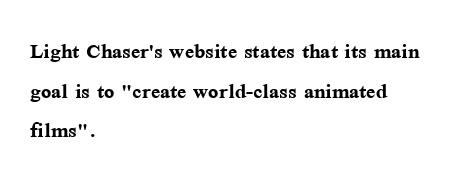
{"italic": "no", "bold": "yes", "underline": "no", "align": "left", "line_spacing": "normal", "line_spacing_ratio": 1.47, "letter_spacing": "normal", "letter_spacing_em": 0.0, "glyph_px": 27}
